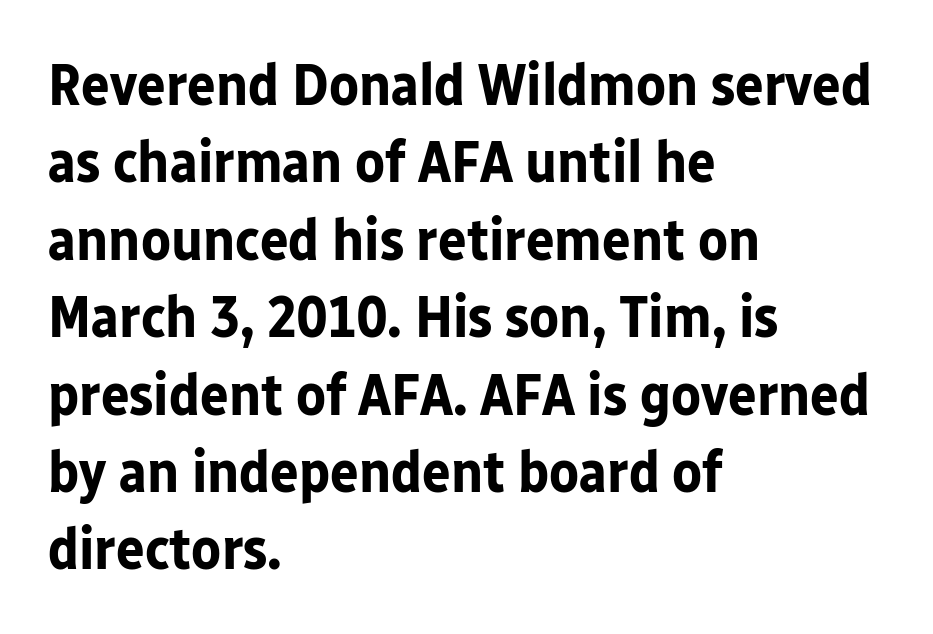
Q: Is the text bold? A: Yes.
Q: Is the text italic (slanted)? A: No, it is upright.
Q: Is the typeface a serif or a sans-serif typeface? A: Sans-serif.
Q: Is the text underlined? A: No.
Q: How is the paragraph aligned? A: Left-aligned.
Q: Is the spacing between letters normal or unusually wide? A: Normal.
Q: Is the spacing between lines tight, normal or loose? A: Normal.
Q: Width (condensed, normal, or wide)? A: Normal.
Q: Stroke contrast? A: Low.
Q: x-height? A: Medium.
Q: Monospaced? A: No.
